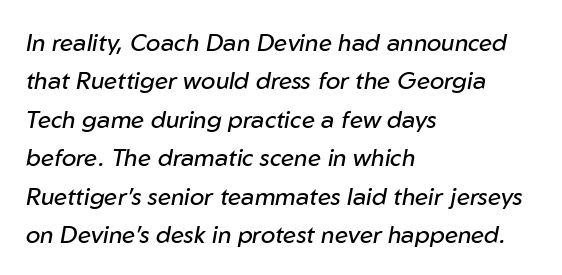
Quick note: interline space is typical. One-word summary of the alignment: left. Style check: oblique. The rendering keeps characters at their native spacing.
